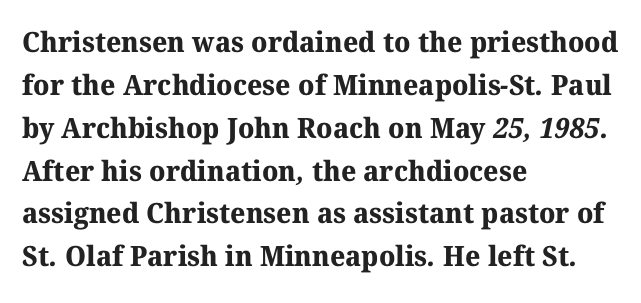
Q: Is the text bold? A: Yes.
Q: Is the typeface a serif or a sans-serif typeface? A: Serif.
Q: Is the text underlined? A: No.
Q: How is the paragraph aligned? A: Left-aligned.
Q: Is the spacing between letters normal or unusually wide? A: Normal.
Q: Is the spacing between lines tight, normal or loose? A: Normal.
Q: Width (condensed, normal, or wide)? A: Normal.
Q: Stroke contrast? A: Medium.
Q: x-height? A: Medium.
Q: Monospaced? A: No.
